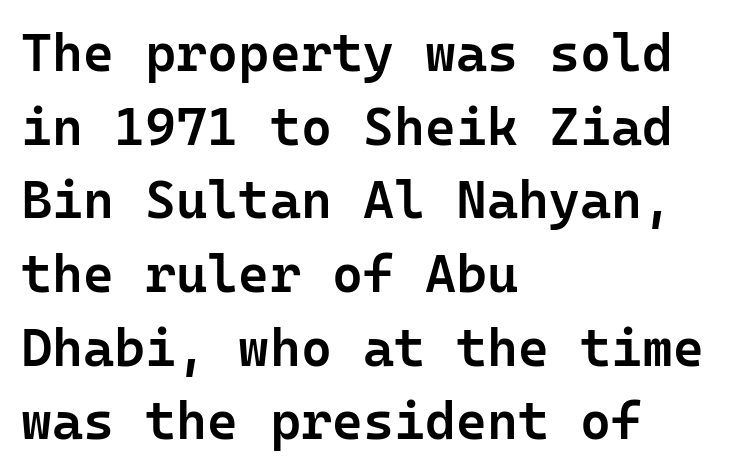
Q: Is the text bold? A: Semi-bold.
Q: Is the text italic (slanted)? A: No, it is upright.
Q: Is the typeface a serif or a sans-serif typeface? A: Sans-serif.
Q: Is the text underlined? A: No.
Q: How is the paragraph aligned? A: Left-aligned.
Q: Is the spacing between letters normal or unusually wide? A: Normal.
Q: Is the spacing between lines tight, normal or loose? A: Normal.
Q: Width (condensed, normal, or wide)? A: Normal.
Q: Stroke contrast? A: Low.
Q: x-height? A: Medium.
